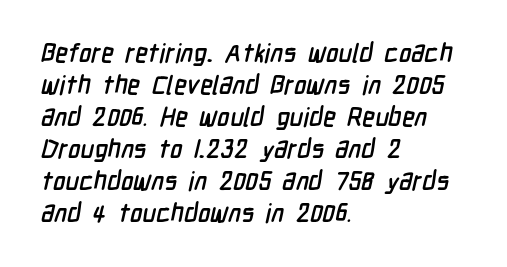
The rendering anchors every line to the left-hand side. Nothing unusual about the tracking: characters are spaced as the font intends. The string is rendered with underlining switched off.
